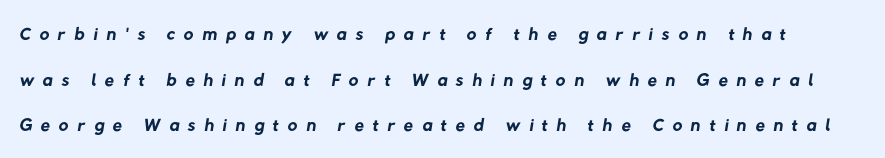
Q: Is the text bold? A: No.
Q: Is the text underlined? A: No.
Q: Is the spacing between letters normal or unusually wide? A: Unusually wide.
Q: Is the spacing between lines tight, normal or loose? A: Normal.
